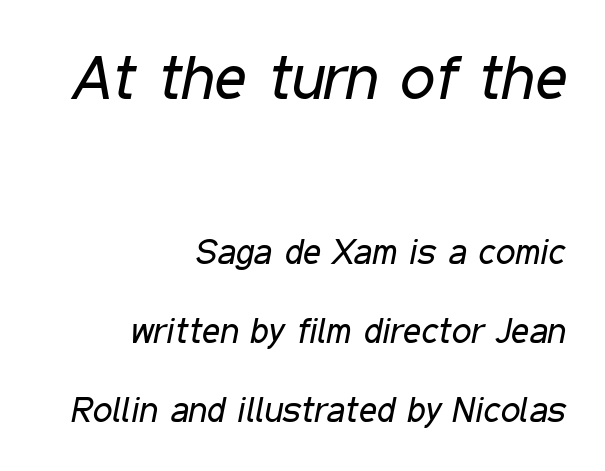
The image shows 62 px regular-weight, condensed type, italic (leaning right); set right-aligned, loose line spacing (2.26x), normal letter spacing, not underlined; the first (top) block is 1.77x larger; low stroke contrast and a medium x-height.
